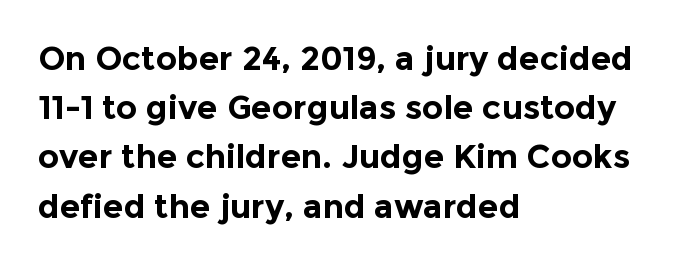
Q: Is the text bold? A: Yes.
Q: Is the text italic (slanted)? A: No, it is upright.
Q: Is the typeface a serif or a sans-serif typeface? A: Sans-serif.
Q: Is the text underlined? A: No.
Q: How is the paragraph aligned? A: Left-aligned.
Q: Is the spacing between letters normal or unusually wide? A: Normal.
Q: Is the spacing between lines tight, normal or loose? A: Normal.
Q: Width (condensed, normal, or wide)? A: Normal.
Q: x-height? A: Medium.
Q: Monospaced? A: No.
